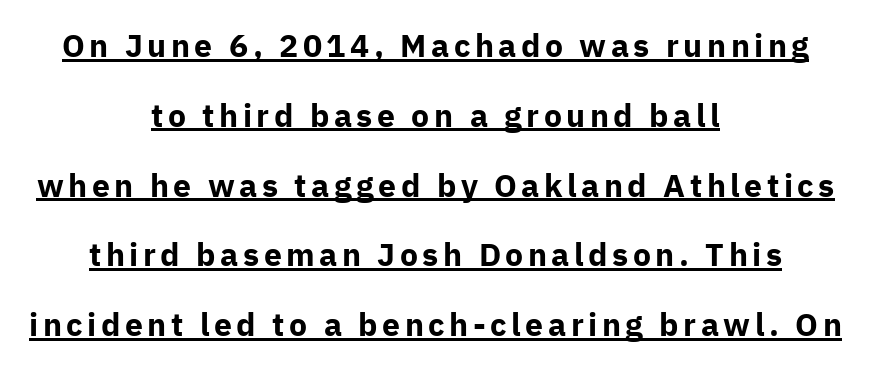
{"serif": "no", "italic": "no", "bold": "yes", "weight": "bold", "width": "normal", "stroke_contrast": "low", "x_height": "medium", "monospaced": "no", "underline": "yes", "align": "center", "line_spacing": "loose", "line_spacing_ratio": 2.18, "glyph_px": 32}
